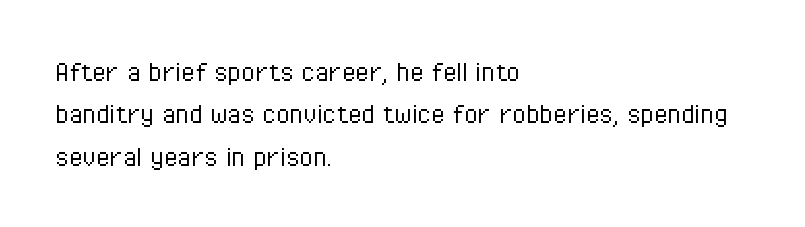
The image shows 31 px light, condensed sans-serif type, upright; set left-aligned, normal line spacing (1.37x), normal letter spacing, not underlined; low stroke contrast and a medium x-height.
